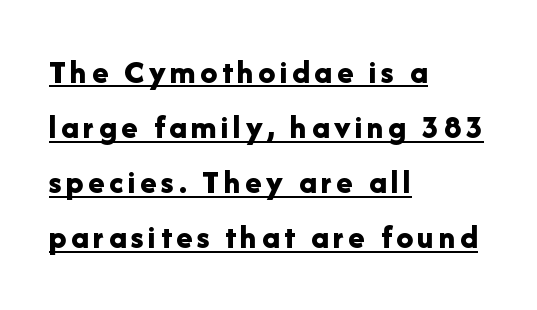
What kind of face is this? One without serifs — a sans. Typeset ragged right — the left edge is the straight one. Look at the stroke-to-counter ratio: heavy, a bold. Every stem runs plumb, perpendicular to the baseline. A continuous stroke trails under the words, as in a hyperlink.
